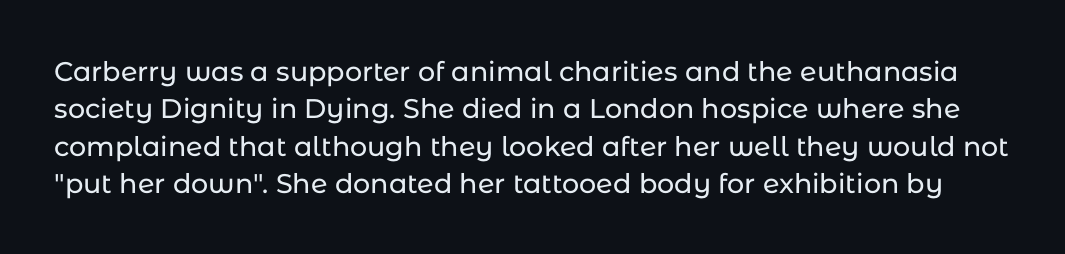
The image shows 27 px text type, upright; set normal line spacing (1.38x), normal letter spacing, not underlined.
